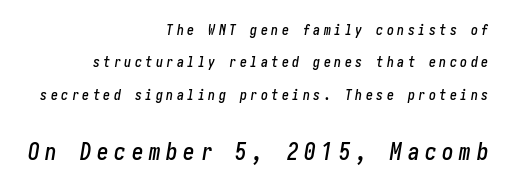
The image shows 23 px text type, italic (leaning right); set right-aligned, loose line spacing (2.32x), unusually wide letter spacing (+0.25 em), not underlined; the second (bottom) block is 1.64x larger.
